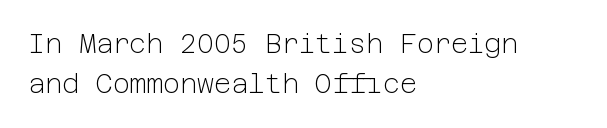
{"italic": "no", "bold": "no", "underline": "no", "align": "left", "line_spacing": "normal", "line_spacing_ratio": 1.54, "letter_spacing": "normal", "letter_spacing_em": 0.0, "glyph_px": 26}
